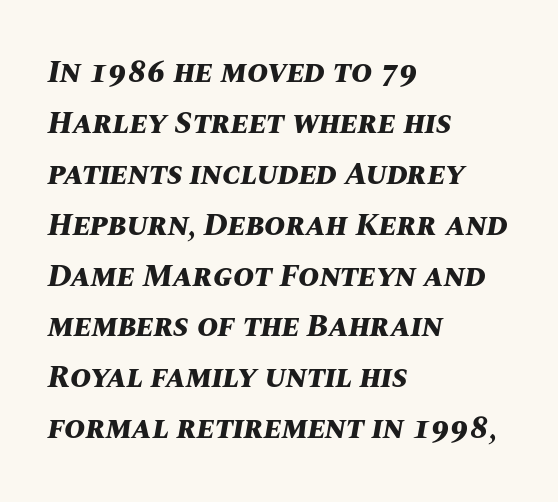
{"italic": "yes", "lean": "right", "slant_degrees": 10, "bold": "yes", "weight": "bold", "width": "normal", "stroke_contrast": "medium", "x_height": "large", "monospaced": "no", "underline": "no", "align": "left", "line_spacing": "normal", "line_spacing_ratio": 1.59, "letter_spacing": "normal", "letter_spacing_em": 0.0, "glyph_px": 32}
